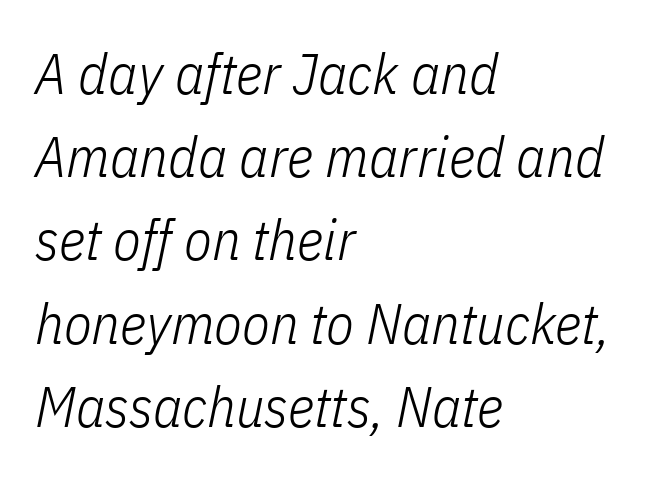
The image shows 57 px light, condensed type, italic (leaning right); set left-aligned, normal line spacing (1.46x), normal letter spacing, not underlined; low stroke contrast and a medium x-height.
